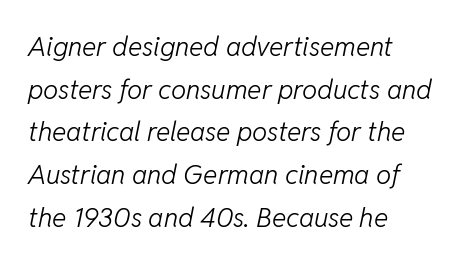
{"italic": "yes", "lean": "right", "slant_degrees": 11, "bold": "no", "underline": "no", "align": "left", "line_spacing": "normal", "line_spacing_ratio": 1.58, "letter_spacing": "normal", "letter_spacing_em": 0.0, "glyph_px": 27}
